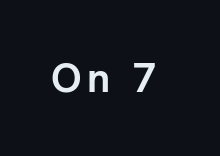
You could not count columns in this text — the font is proportionally spaced. Every character sits straight up, as roman type does. Clear beneath every line of the passage. A full-strength bold gives these letters their thick strokes.
